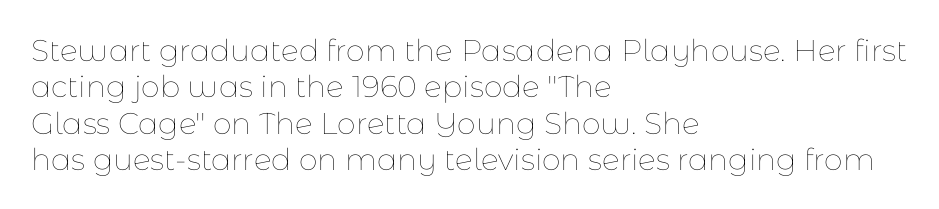
The image shows 30 px thin type, upright; set left-aligned, line spacing 1.21x, normal letter spacing, not underlined; low stroke contrast and a medium x-height.
